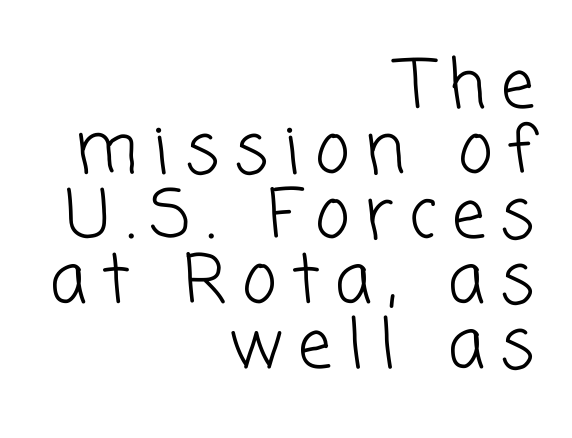
{"serif": "no", "bold": "no", "weight": "light", "width": "normal", "stroke_contrast": "low", "x_height": "medium", "monospaced": "no", "underline": "no", "align": "right", "line_spacing": "tight", "line_spacing_ratio": 0.97, "letter_spacing": "wide", "letter_spacing_em": 0.23, "glyph_px": 67}
